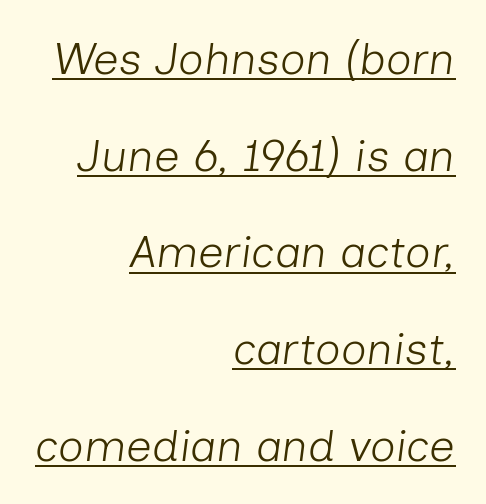
These lines stand farther apart than default settings would place them. The face used here has a pronounced slope to its letters. Visually the block forms a straight wall on the right and a jagged coastline on the left. Note the varied advance widths — an 'i' is clearly narrower than an 'm'.
